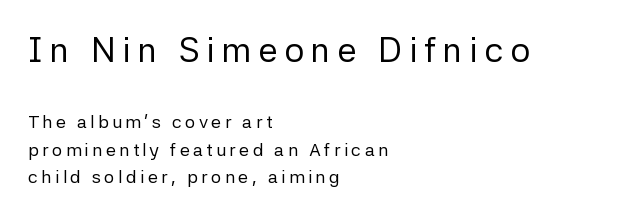
{"serif": "no", "italic": "no", "bold": "no", "weight": "regular", "width": "normal", "stroke_contrast": "low", "x_height": "medium", "monospaced": "no", "underline": "no", "align": "left", "line_spacing": "normal", "line_spacing_ratio": 1.54, "larger_block": "first", "size_ratio": 1.94, "glyph_px": 35}
